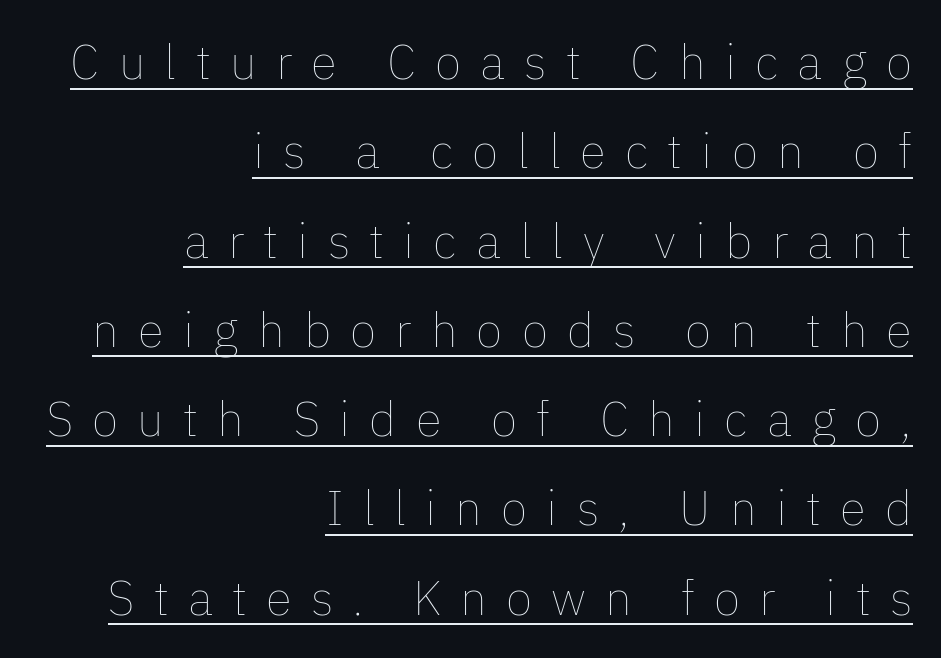
You can see a thin bar hugging the bottom of the glyphs. Look at the tracking — it's clearly loosened, letters drifting apart. The strokes are not fattened; the text isn't bold. Notice how the passage keeps a crisp vertical edge on the right only.
